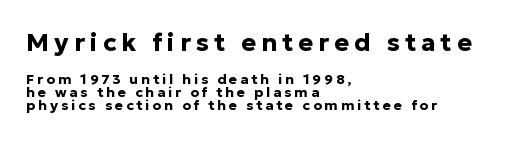
{"italic": "no", "bold": "yes", "underline": "no", "align": "left", "line_spacing": "tight", "line_spacing_ratio": 0.95, "letter_spacing": "wide", "letter_spacing_em": 0.2, "larger_block": "first", "size_ratio": 1.79, "glyph_px": 25}
